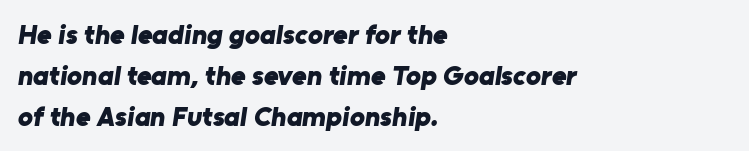
Q: Is the text bold? A: Yes.
Q: Is the typeface a serif or a sans-serif typeface? A: Sans-serif.
Q: Is the text underlined? A: No.
Q: How is the paragraph aligned? A: Left-aligned.
Q: Is the spacing between letters normal or unusually wide? A: Normal.
Q: Is the spacing between lines tight, normal or loose? A: Normal.
Q: Width (condensed, normal, or wide)? A: Normal.
Q: Stroke contrast? A: Low.
Q: x-height? A: Medium.
Q: Monospaced? A: No.
